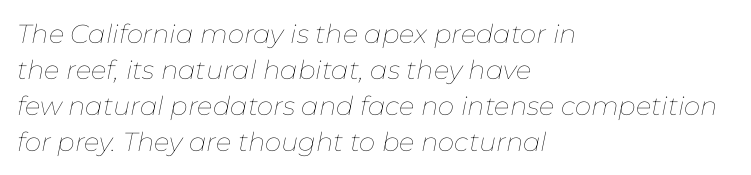
The image shows 26 px text type, italic (leaning right); set left-aligned, normal line spacing (1.38x), normal letter spacing, not underlined.
